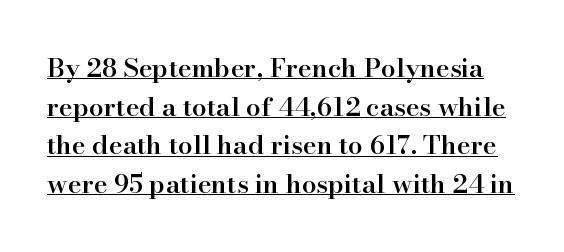
The image shows 26 px text type, upright; set normal line spacing (1.49x), normal letter spacing, underlined.
